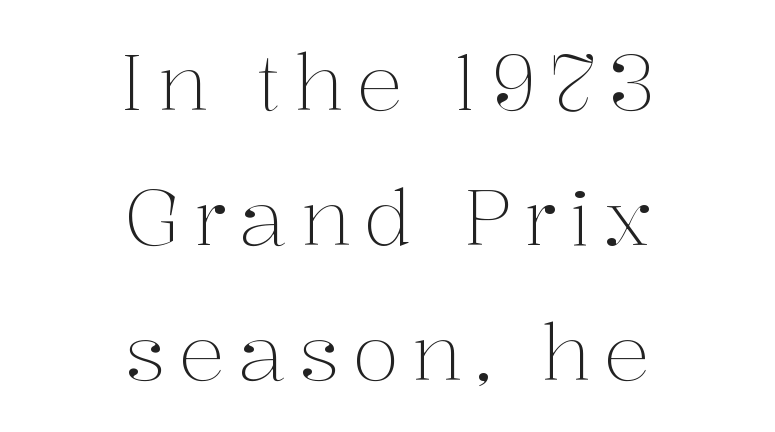
Q: Is the text bold? A: No.
Q: Is the text italic (slanted)? A: No, it is upright.
Q: Is the typeface a serif or a sans-serif typeface? A: Serif.
Q: Is the text underlined? A: No.
Q: How is the paragraph aligned? A: Centered.
Q: Width (condensed, normal, or wide)? A: Normal.
Q: Stroke contrast? A: Medium.
Q: x-height? A: Medium.
Q: Monospaced? A: No.
